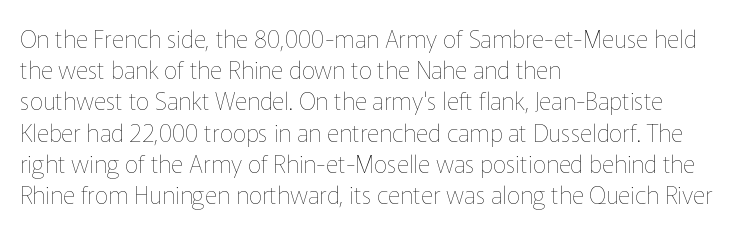
The image shows 24 px text type, upright; set left-aligned, normal line spacing (1.3x), normal letter spacing, not underlined.
